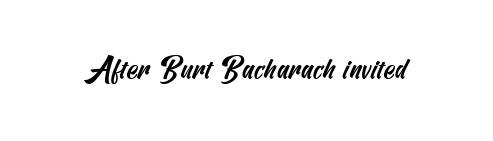
{"serif": "no", "width": "condensed", "stroke_contrast": "medium", "x_height": "small", "underline": "no", "letter_spacing": "normal", "letter_spacing_em": 0.0, "glyph_px": 29}
